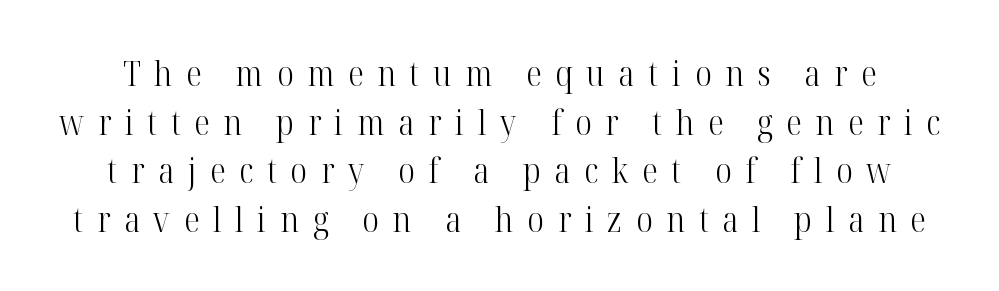
{"serif": "yes", "italic": "no", "bold": "no", "weight": "light", "width": "condensed", "stroke_contrast": "high", "x_height": "medium", "monospaced": "no", "underline": "no", "line_spacing": "normal", "line_spacing_ratio": 1.39, "letter_spacing": "wide", "letter_spacing_em": 0.39, "glyph_px": 35}
